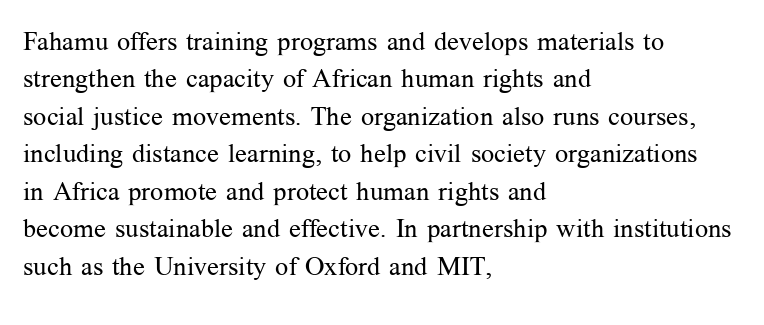
{"italic": "no", "bold": "no", "underline": "no", "align": "left", "line_spacing": "normal", "line_spacing_ratio": 1.44, "letter_spacing": "normal", "letter_spacing_em": 0.0, "glyph_px": 26}
